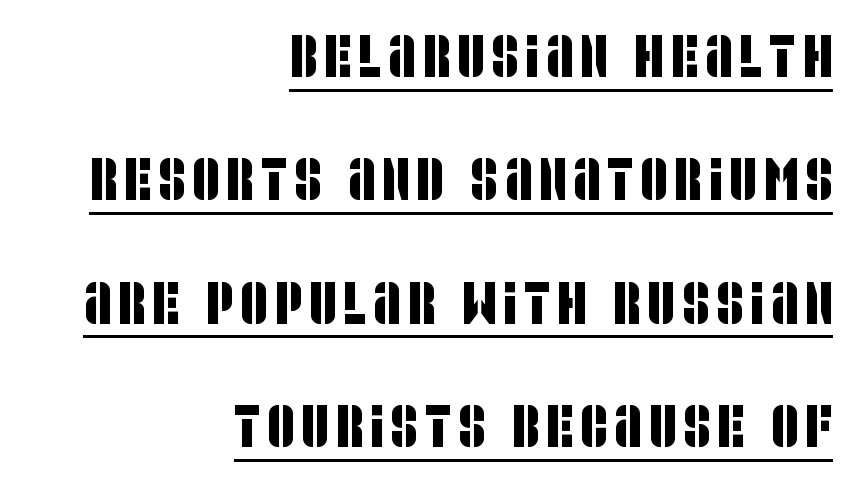
{"serif": "no", "width": "condensed", "stroke_contrast": "low", "x_height": "large", "monospaced": "no", "underline": "yes", "align": "right", "line_spacing": "loose", "line_spacing_ratio": 2.09, "glyph_px": 59}
